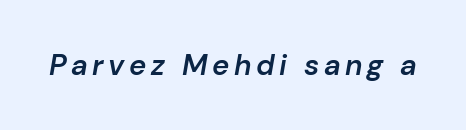
{"italic": "yes", "lean": "right", "slant_degrees": 10, "bold": "semi", "weight": "semibold", "width": "normal", "stroke_contrast": "low", "x_height": "medium", "monospaced": "no", "underline": "no", "glyph_px": 29}
